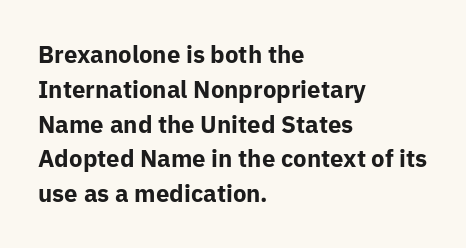
{"italic": "no", "bold": "yes", "underline": "no", "align": "left", "line_spacing": "normal", "line_spacing_ratio": 1.45, "letter_spacing": "normal", "letter_spacing_em": 0.0, "glyph_px": 24}
